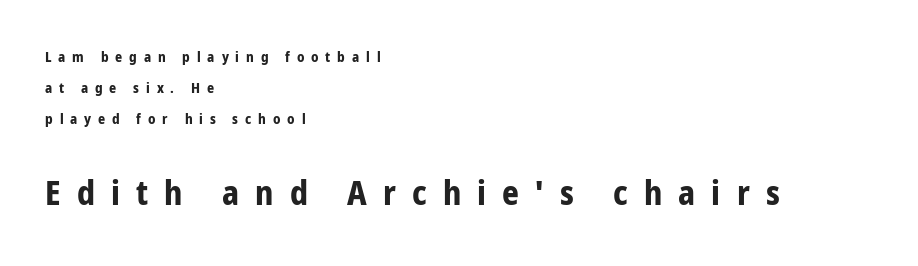
{"serif": "no", "italic": "no", "bold": "yes", "weight": "bold", "width": "condensed", "stroke_contrast": "low", "x_height": "medium", "monospaced": "no", "underline": "no", "align": "left", "line_spacing": "loose", "line_spacing_ratio": 2.22, "letter_spacing": "wide", "letter_spacing_em": 0.49, "larger_block": "second", "size_ratio": 2.36, "glyph_px": 33}
